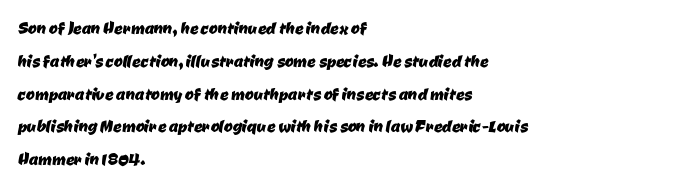
The image shows 21 px text type; set left-aligned, normal line spacing (1.56x), normal letter spacing, not underlined.
